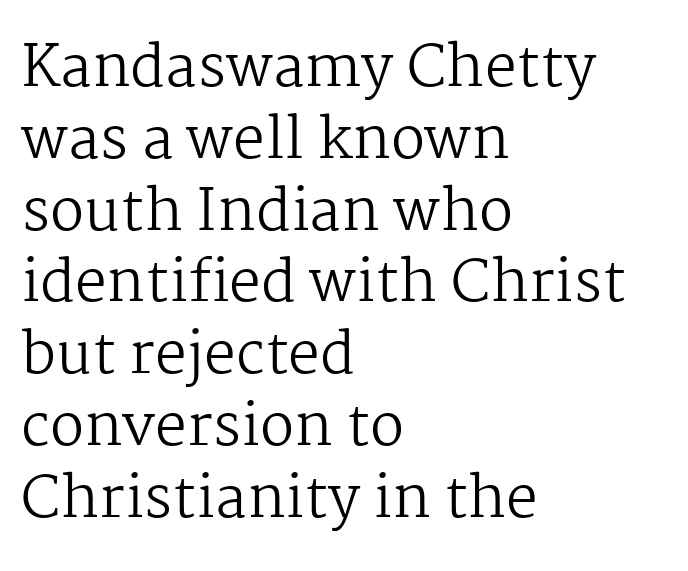
Q: Is the text bold? A: No.
Q: Is the text italic (slanted)? A: No, it is upright.
Q: Is the typeface a serif or a sans-serif typeface? A: Serif.
Q: Is the text underlined? A: No.
Q: How is the paragraph aligned? A: Left-aligned.
Q: Is the spacing between letters normal or unusually wide? A: Normal.
Q: Is the spacing between lines tight, normal or loose? A: Normal.
Q: Width (condensed, normal, or wide)? A: Normal.
Q: Stroke contrast? A: Medium.
Q: x-height? A: Medium.
Q: Monospaced? A: No.
